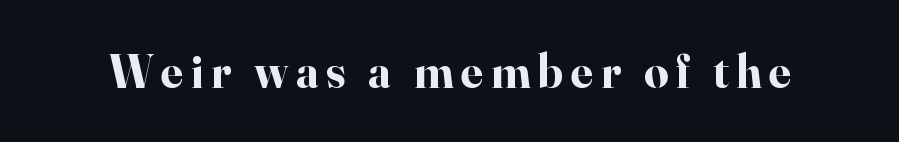
Q: Is the text bold? A: Yes.
Q: Is the text italic (slanted)? A: No, it is upright.
Q: Is the typeface a serif or a sans-serif typeface? A: Serif.
Q: Is the text underlined? A: No.
Q: Width (condensed, normal, or wide)? A: Normal.
Q: Stroke contrast? A: High.
Q: x-height? A: Small.
Q: Monospaced? A: No.
